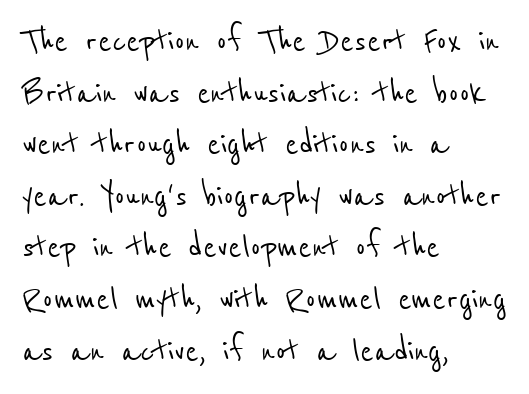
The image shows 40 px condensed sans-serif type; set left-aligned, normal line spacing (1.29x), normal letter spacing, not underlined; low stroke contrast and a medium x-height.
